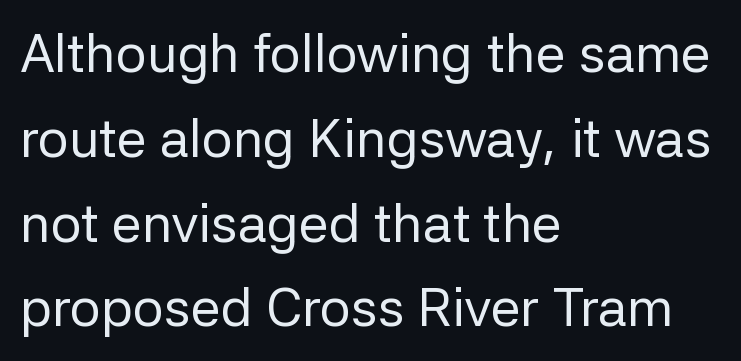
Q: Is the text bold? A: No.
Q: Is the text italic (slanted)? A: No, it is upright.
Q: Is the typeface a serif or a sans-serif typeface? A: Sans-serif.
Q: Is the text underlined? A: No.
Q: How is the paragraph aligned? A: Left-aligned.
Q: Is the spacing between letters normal or unusually wide? A: Normal.
Q: Is the spacing between lines tight, normal or loose? A: Normal.
Q: Width (condensed, normal, or wide)? A: Normal.
Q: Stroke contrast? A: Low.
Q: x-height? A: Medium.
Q: Monospaced? A: No.
